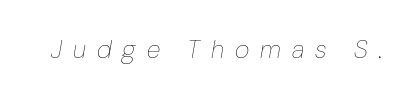
Q: Is the text bold? A: No.
Q: Is the text italic (slanted)? A: Yes, it leans right by about 10 degrees.
Q: Is the text underlined? A: No.
Q: Is the spacing between letters normal or unusually wide? A: Unusually wide.
